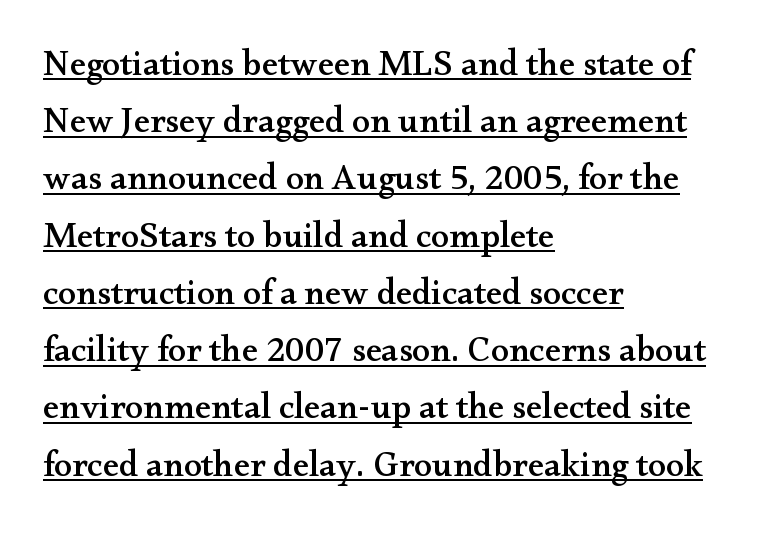
{"serif": "yes", "italic": "no", "width": "wide", "stroke_contrast": "medium", "x_height": "small", "monospaced": "no", "underline": "yes", "align": "left", "line_spacing": "normal", "line_spacing_ratio": 1.59, "letter_spacing": "normal", "letter_spacing_em": 0.0, "glyph_px": 36}
